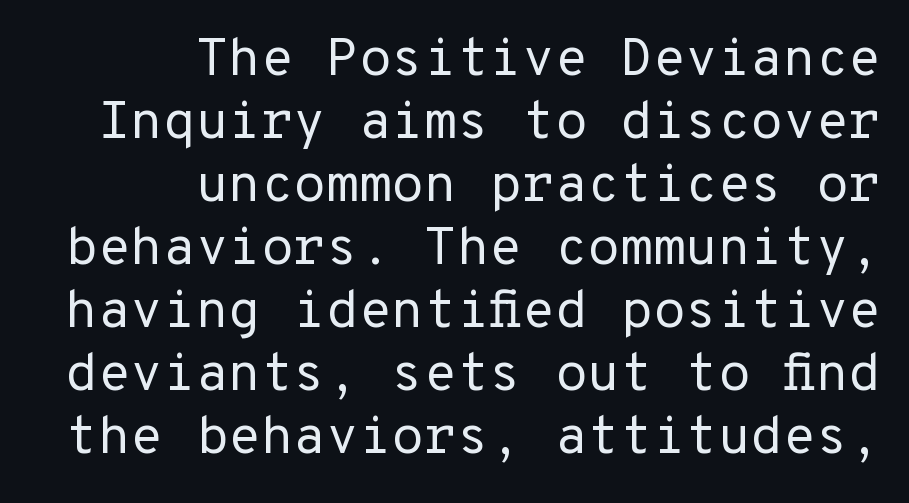
Note the uniform advance width — an 'i' takes as much space as an 'm'. Just letters on the line, the space beneath them empty. The lines in this sample share a right terminus and differ only in where they begin. Inter-character spacing is left at the font's built-in metrics. The lettering stays uniformly vertical, giving the passage a roman look. The designer went with a sans here, leaving each stem footless.
